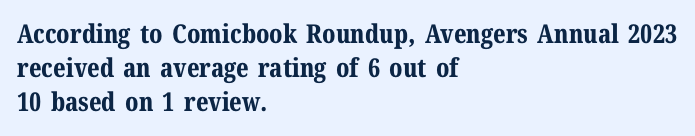
{"italic": "no", "bold": "yes", "underline": "no", "align": "left", "line_spacing": "normal", "line_spacing_ratio": 1.3, "letter_spacing": "normal", "letter_spacing_em": 0.0, "glyph_px": 26}
